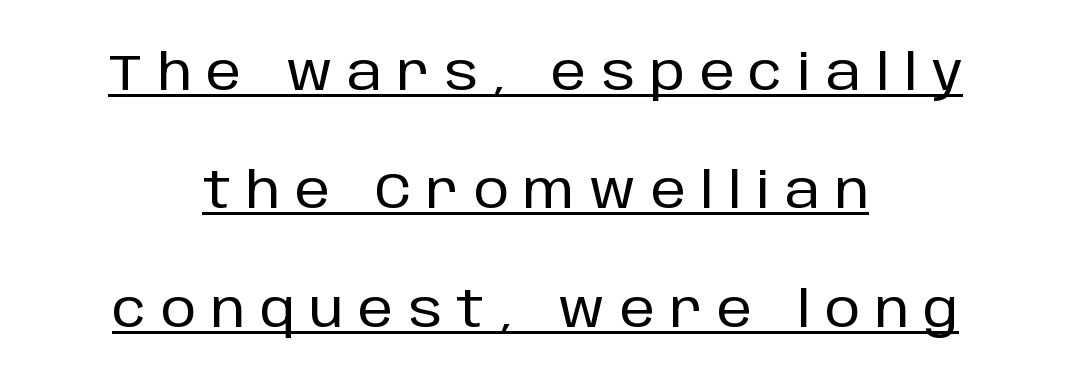
Q: Is the text italic (slanted)? A: No, it is upright.
Q: Is the typeface a serif or a sans-serif typeface? A: Sans-serif.
Q: Is the text underlined? A: Yes.
Q: How is the paragraph aligned? A: Centered.
Q: Is the spacing between letters normal or unusually wide? A: Unusually wide.
Q: Is the spacing between lines tight, normal or loose? A: Loose.
Q: Width (condensed, normal, or wide)? A: Normal.
Q: Stroke contrast? A: Low.
Q: x-height? A: Large.
Q: Monospaced? A: No.
